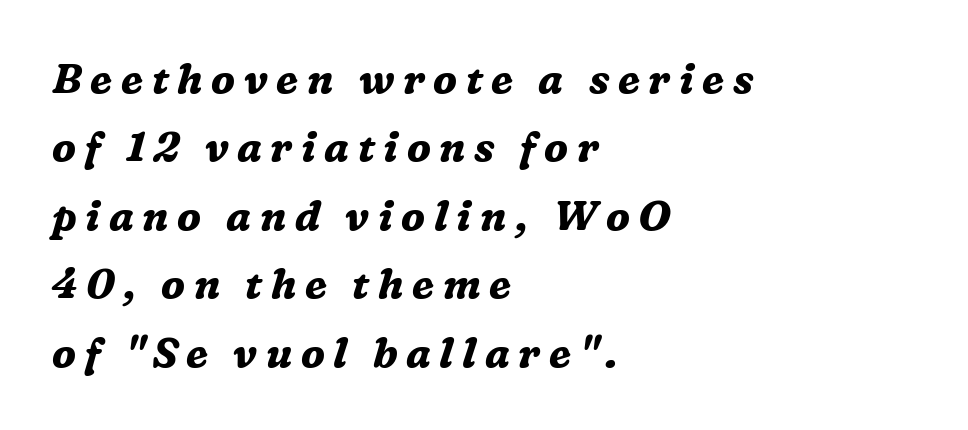
The image shows 41 px bold serif type, italic (leaning right); set left-aligned, normal line spacing (1.67x), unusually wide letter spacing (+0.21 em), not underlined; medium stroke contrast and a medium x-height.
